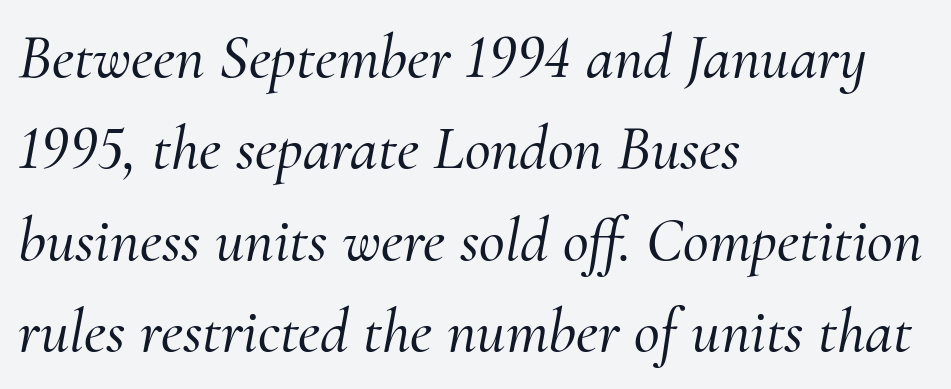
{"serif": "yes", "italic": "yes", "lean": "right", "slant_degrees": 10, "width": "normal", "stroke_contrast": "medium", "x_height": "small", "monospaced": "no", "underline": "no", "align": "left", "line_spacing": "normal", "line_spacing_ratio": 1.45, "letter_spacing": "normal", "letter_spacing_em": 0.0, "glyph_px": 63}
